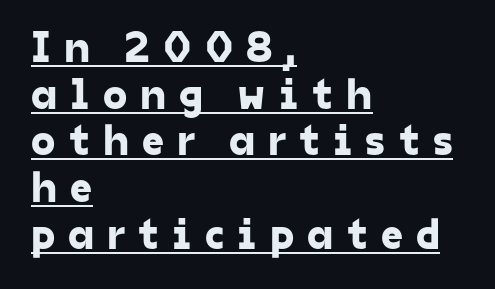
{"serif": "no", "width": "normal", "stroke_contrast": "low", "x_height": "medium", "monospaced": "no", "underline": "yes", "align": "left", "line_spacing": "tight", "line_spacing_ratio": 1.06, "letter_spacing": "wide", "letter_spacing_em": 0.29, "glyph_px": 44}
